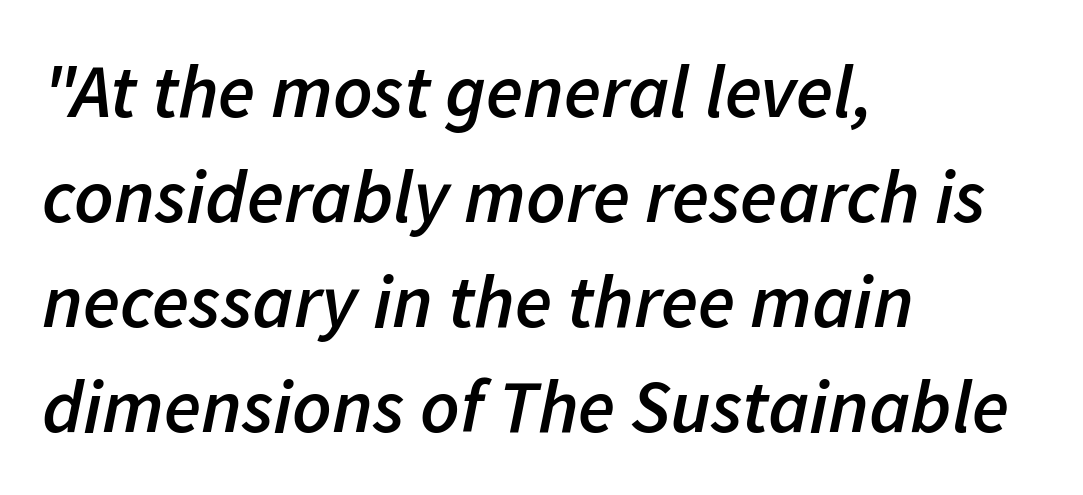
The image shows 76 px semibold type, italic (leaning right); set left-aligned, normal line spacing (1.38x), normal letter spacing, not underlined; low stroke contrast and a medium x-height.
